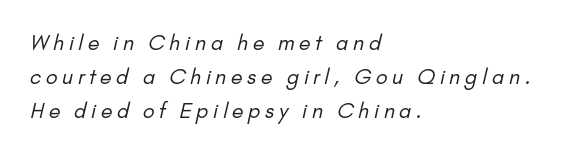
Tracking here is generous; glyphs stand well apart from one another. The passage shown stacks its lines at a standard gap. The strokes are not fattened; the text isn't bold. The specimen omits any rule beneath the text block's lines. Layout note: lines flush left.
